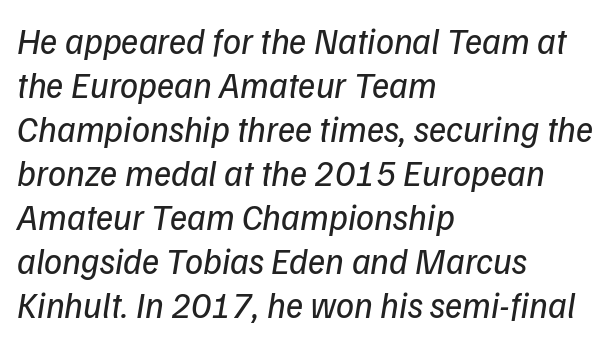
The horizontal fit of the characters is conventional and even. In CSS terms this would be text-align: left. The glyphs in this specimen are sans serif. The weight would be labelled regular, book, light, or lighter still.
